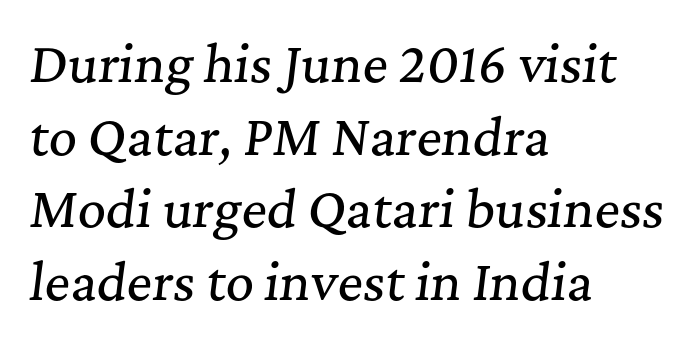
{"serif": "yes", "italic": "yes", "lean": "right", "slant_degrees": 7, "width": "normal", "stroke_contrast": "medium", "x_height": "medium", "monospaced": "no", "underline": "no", "align": "left", "line_spacing": "normal", "line_spacing_ratio": 1.48, "letter_spacing": "normal", "letter_spacing_em": 0.0, "glyph_px": 49}
